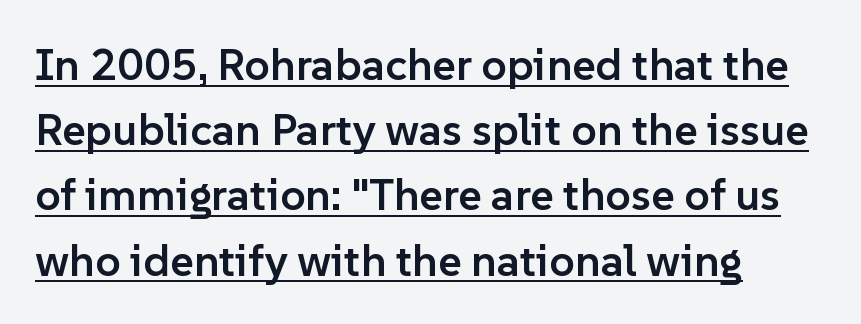
Q: Is the text bold? A: Semi-bold.
Q: Is the text italic (slanted)? A: No, it is upright.
Q: Is the typeface a serif or a sans-serif typeface? A: Sans-serif.
Q: Is the text underlined? A: Yes.
Q: How is the paragraph aligned? A: Left-aligned.
Q: Is the spacing between letters normal or unusually wide? A: Normal.
Q: Is the spacing between lines tight, normal or loose? A: Normal.
Q: Width (condensed, normal, or wide)? A: Normal.
Q: Stroke contrast? A: Low.
Q: x-height? A: Medium.
Q: Monospaced? A: No.
